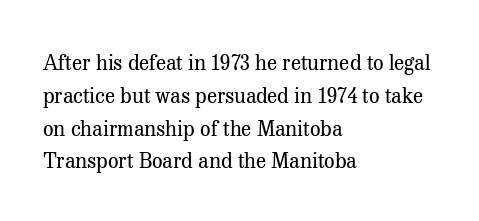
Q: Is the text bold? A: No.
Q: Is the text italic (slanted)? A: No, it is upright.
Q: Is the text underlined? A: No.
Q: How is the paragraph aligned? A: Left-aligned.
Q: Is the spacing between letters normal or unusually wide? A: Normal.
Q: Is the spacing between lines tight, normal or loose? A: Normal.
